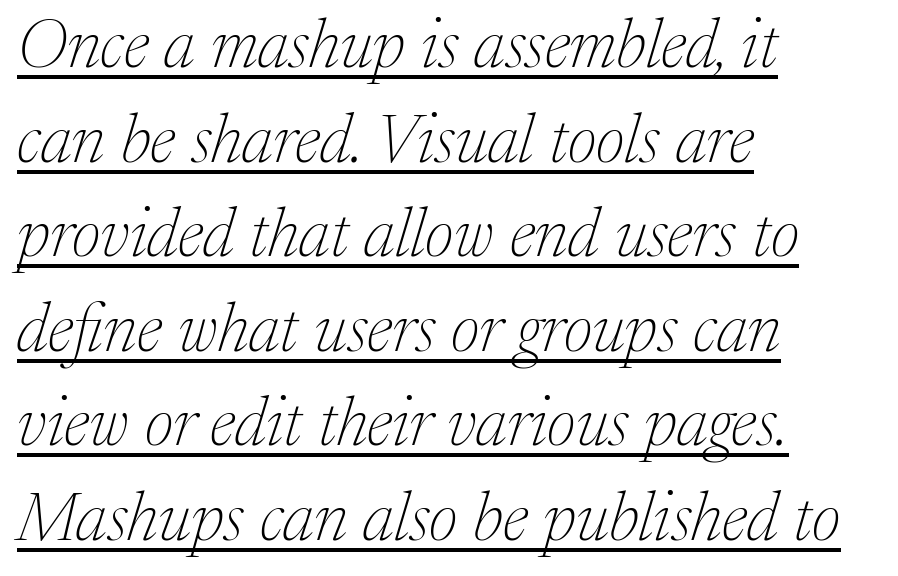
The image shows 68 px thin serif type, italic (leaning right); set left-aligned, normal line spacing (1.39x), normal letter spacing, underlined; medium stroke contrast and a medium x-height.
